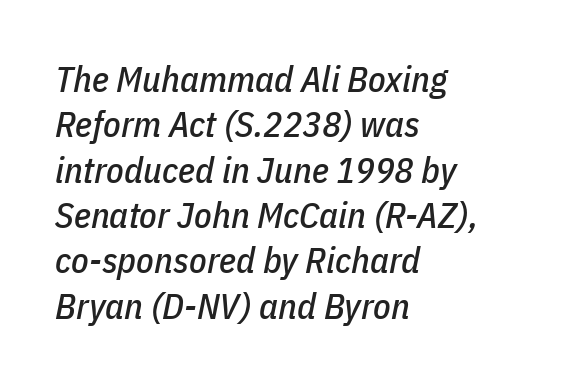
{"italic": "yes", "lean": "right", "slant_degrees": 11, "width": "condensed", "stroke_contrast": "low", "x_height": "medium", "monospaced": "no", "underline": "no", "align": "left", "line_spacing": "normal", "line_spacing_ratio": 1.26, "letter_spacing": "normal", "letter_spacing_em": 0.0, "glyph_px": 36}
